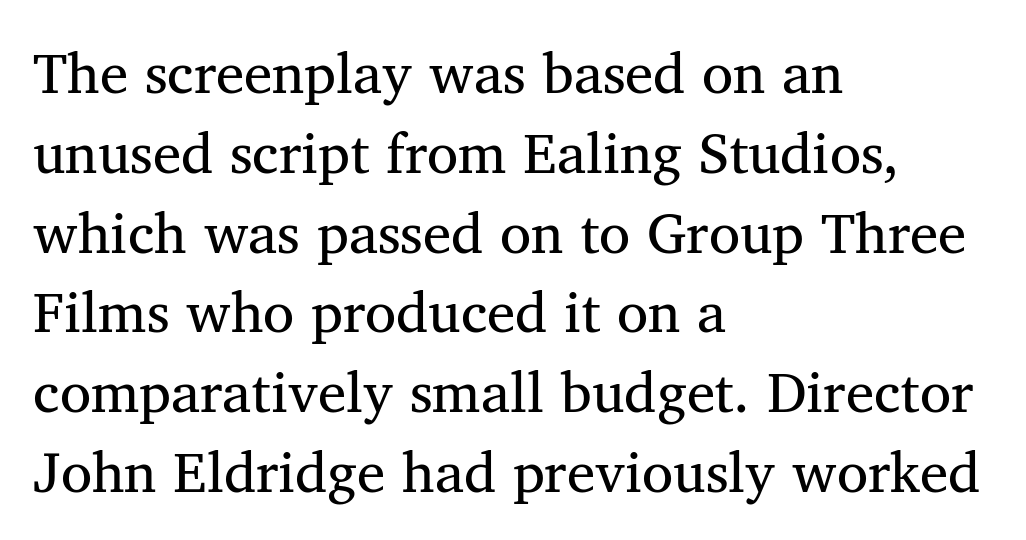
{"serif": "yes", "italic": "no", "bold": "no", "weight": "regular", "width": "normal", "stroke_contrast": "medium", "x_height": "medium", "monospaced": "no", "underline": "no", "align": "left", "line_spacing": "normal", "line_spacing_ratio": 1.4, "letter_spacing": "normal", "letter_spacing_em": 0.0, "glyph_px": 57}
